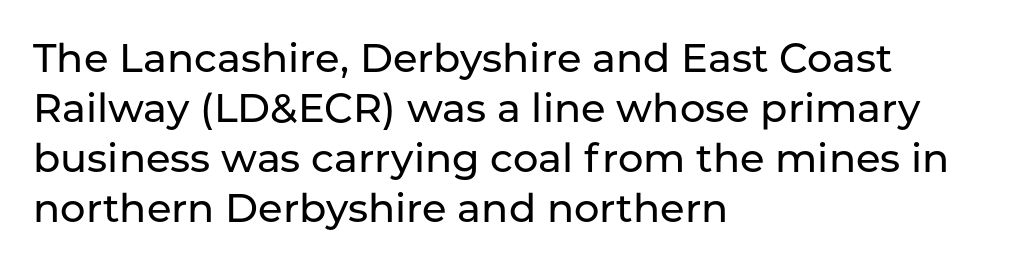
{"serif": "no", "italic": "no", "width": "normal", "stroke_contrast": "low", "x_height": "medium", "monospaced": "no", "underline": "no", "align": "left", "line_spacing": "normal", "line_spacing_ratio": 1.25, "letter_spacing": "normal", "letter_spacing_em": 0.0, "glyph_px": 40}
